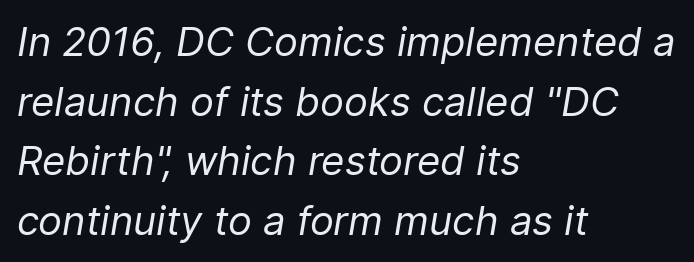
The image shows 40 px regular-weight type, italic (leaning right); set left-aligned, normal line spacing (1.49x), normal letter spacing, not underlined; low stroke contrast and a medium x-height.
